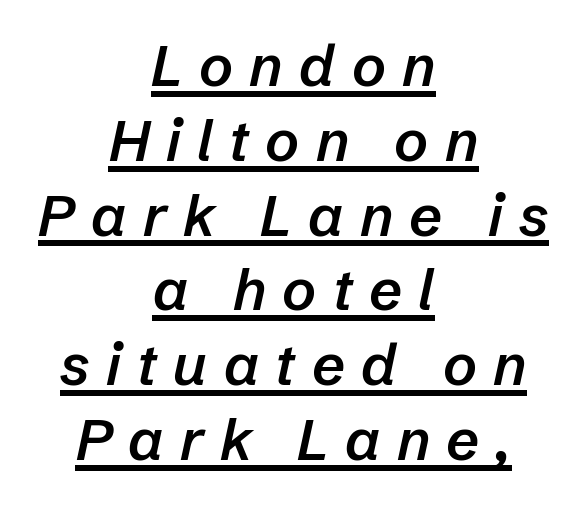
The image shows 58 px semibold type, italic (leaning right); set centered, normal line spacing (1.29x), unusually wide letter spacing (+0.28 em), underlined; low stroke contrast and a medium x-height.
